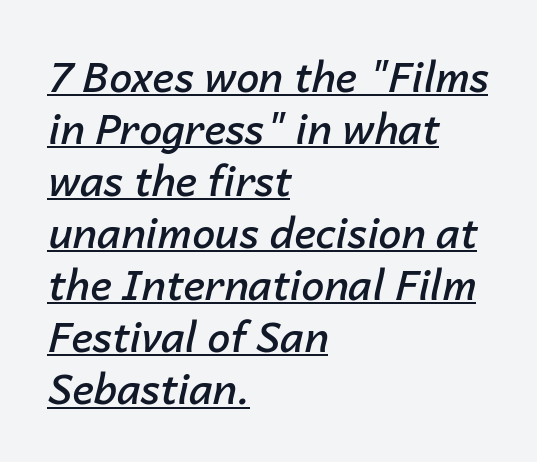
The image shows 41 px semibold type, italic (leaning right); set left-aligned, normal line spacing (1.27x), normal letter spacing, underlined; low stroke contrast and a medium x-height.
